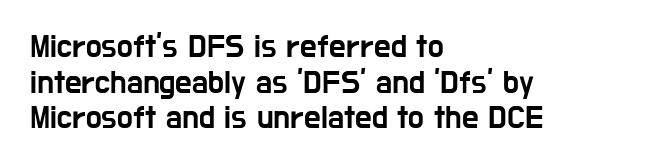
The space directly below the letters is spotless. The axis of the letterforms is exactly vertical. The font family rendered here belongs to the sans-serif group. Words appear dense and cohesive because spacing is normal. The face used here is proportionally spaced, like ordinary book or web type.
